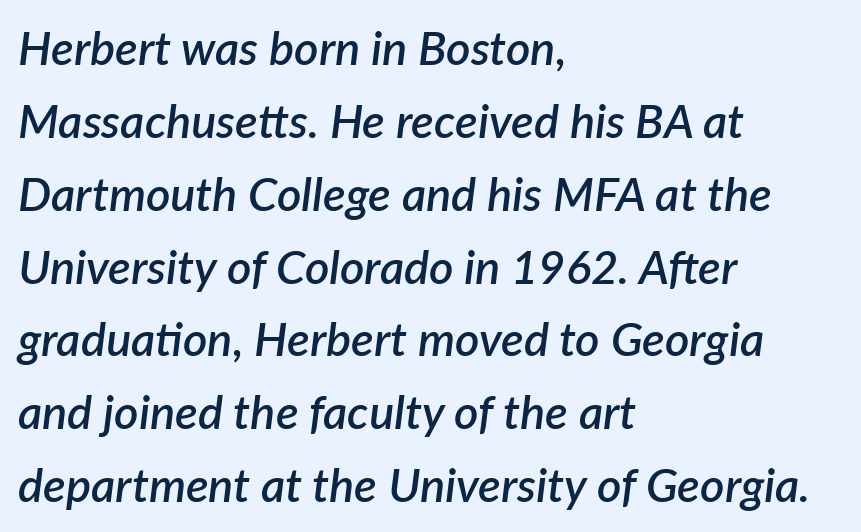
Q: Is the text bold? A: Semi-bold.
Q: Is the text italic (slanted)? A: Yes, it leans right by about 7 degrees.
Q: Is the text underlined? A: No.
Q: How is the paragraph aligned? A: Left-aligned.
Q: Is the spacing between letters normal or unusually wide? A: Normal.
Q: Is the spacing between lines tight, normal or loose? A: Normal.
Q: Width (condensed, normal, or wide)? A: Normal.
Q: Stroke contrast? A: Low.
Q: x-height? A: Medium.
Q: Monospaced? A: No.
